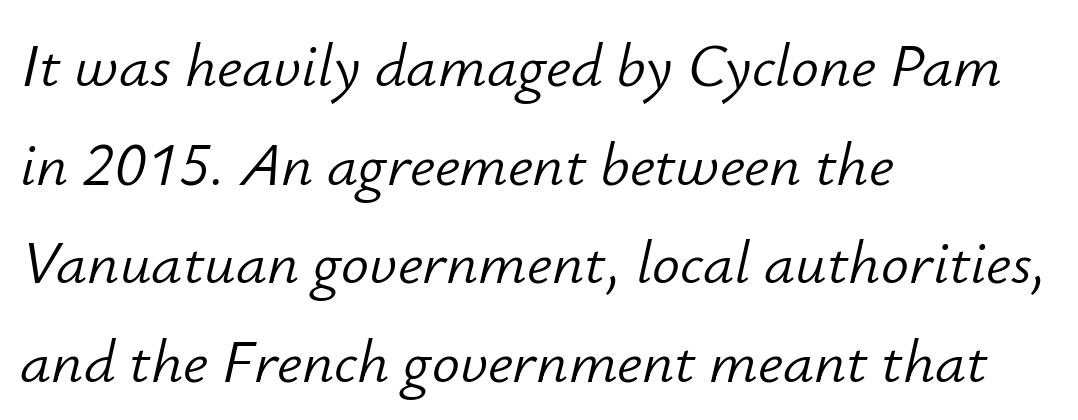
{"italic": "yes", "lean": "right", "slant_degrees": 12, "bold": "no", "weight": "light", "width": "normal", "stroke_contrast": "low", "x_height": "small", "monospaced": "no", "underline": "no", "align": "left", "line_spacing": "normal", "line_spacing_ratio": 1.59, "letter_spacing": "normal", "letter_spacing_em": 0.0, "glyph_px": 62}
